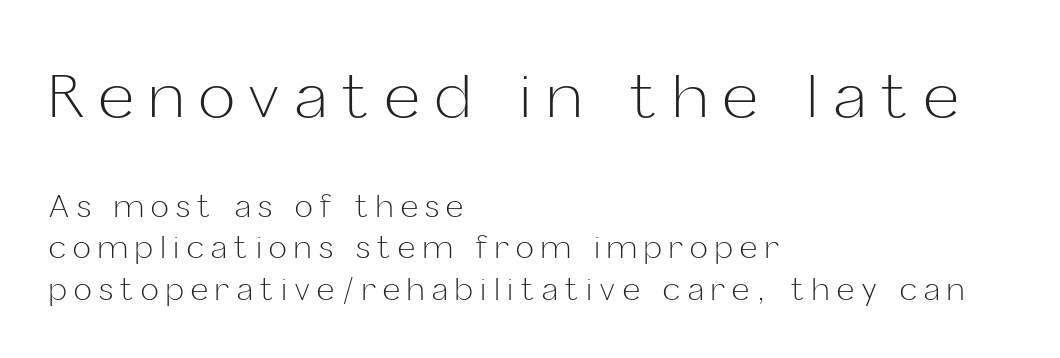
The image shows 61 px light sans-serif type, upright; set left-aligned, normal line spacing (1.39x), unusually wide letter spacing (+0.25 em), not underlined; the first (top) block is 2.03x larger; low stroke contrast and a medium x-height.
